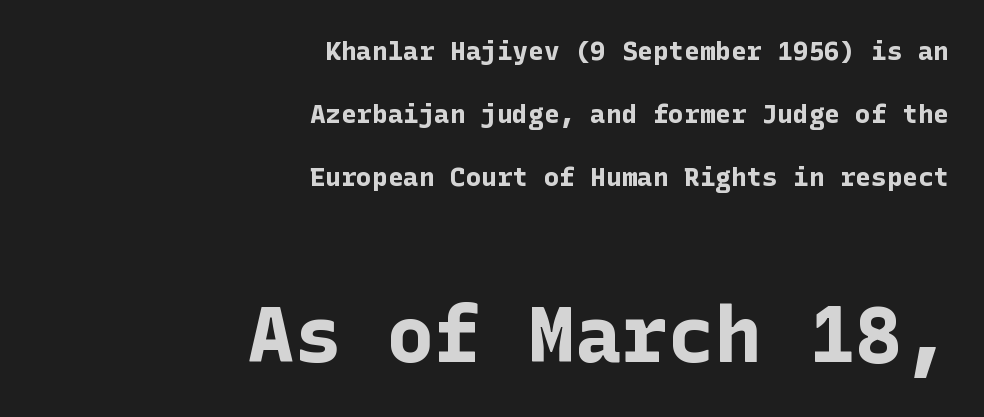
This is roman type, the default non-slanted kind. Caption: bold face, heavy strokes. Type size steps up from the first block to the second. Standard letterfit; no display-style spreading of the glyphs. A sans-serif font was chosen for this passage. The space between consecutive lines is lavish.
